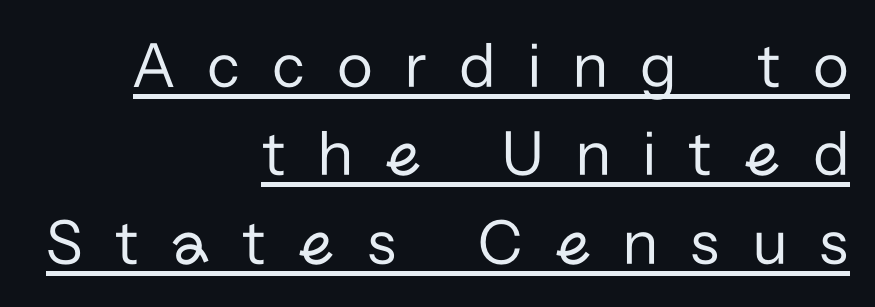
Q: Is the text bold? A: No.
Q: Is the text italic (slanted)? A: No, it is upright.
Q: Is the typeface a serif or a sans-serif typeface? A: Sans-serif.
Q: Is the text underlined? A: Yes.
Q: How is the paragraph aligned? A: Right-aligned.
Q: Is the spacing between letters normal or unusually wide? A: Unusually wide.
Q: Is the spacing between lines tight, normal or loose? A: Normal.
Q: Width (condensed, normal, or wide)? A: Normal.
Q: Stroke contrast? A: Low.
Q: x-height? A: Medium.
Q: Monospaced? A: No.
